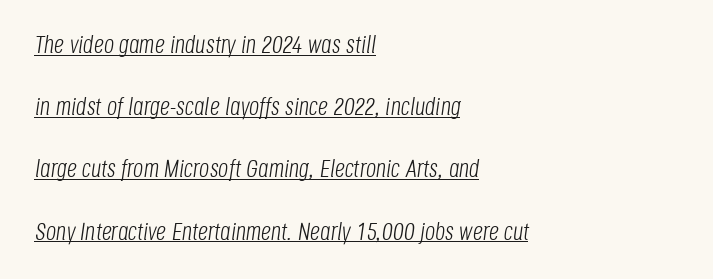
Q: Is the text bold? A: No.
Q: Is the text italic (slanted)? A: Yes, it leans right by about 8 degrees.
Q: Is the text underlined? A: Yes.
Q: How is the paragraph aligned? A: Left-aligned.
Q: Is the spacing between letters normal or unusually wide? A: Normal.
Q: Is the spacing between lines tight, normal or loose? A: Loose.
